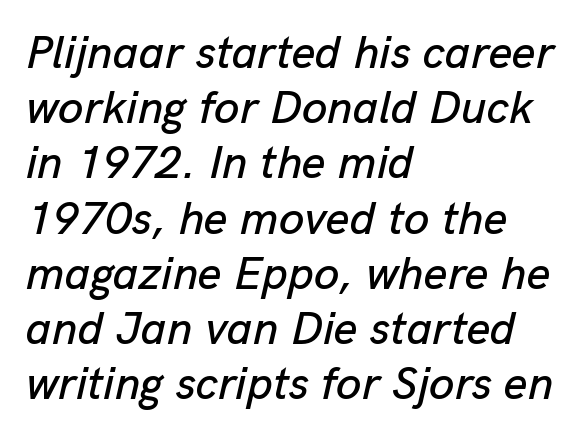
Descender tails drop into unmarked territory. Casual observation: everything's shoved over to the left. Varying glyph widths throughout — classic text-font behaviour. These lines were composed using italics. Observe the ordinary spacing: letters are neighbours, not strangers.
